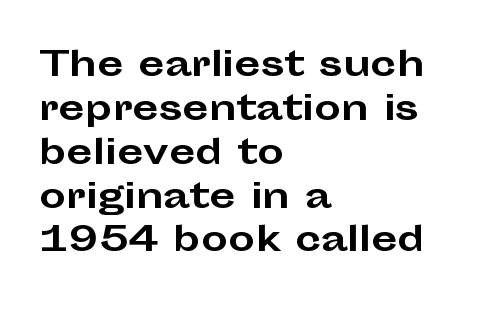
Q: Is the text bold? A: Yes.
Q: Is the text italic (slanted)? A: No, it is upright.
Q: Is the typeface a serif or a sans-serif typeface? A: Sans-serif.
Q: Is the text underlined? A: No.
Q: How is the paragraph aligned? A: Left-aligned.
Q: Is the spacing between letters normal or unusually wide? A: Normal.
Q: Is the spacing between lines tight, normal or loose? A: Normal.
Q: Width (condensed, normal, or wide)? A: Wide.
Q: Stroke contrast? A: Low.
Q: x-height? A: Medium.
Q: Monospaced? A: No.
